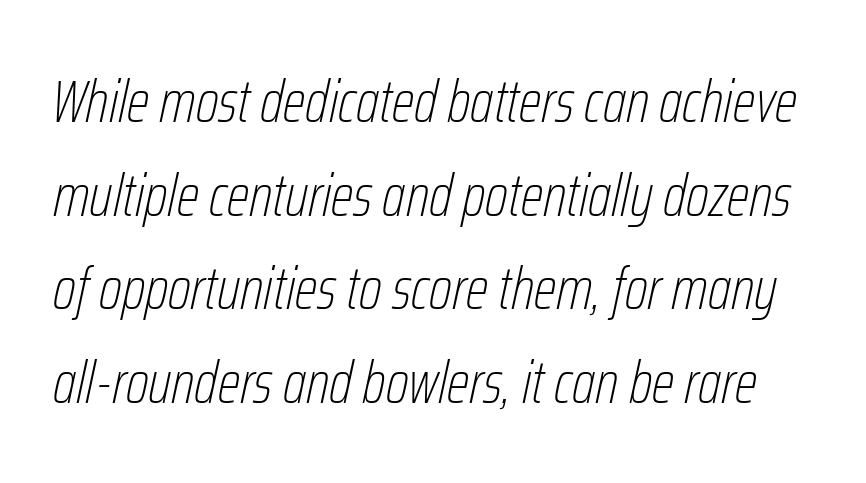
Q: Is the text bold? A: No.
Q: Is the text italic (slanted)? A: Yes, it leans right by about 12 degrees.
Q: Is the text underlined? A: No.
Q: Is the spacing between letters normal or unusually wide? A: Normal.
Q: Is the spacing between lines tight, normal or loose? A: Normal.
Q: Width (condensed, normal, or wide)? A: Condensed.
Q: Stroke contrast? A: Low.
Q: x-height? A: Medium.
Q: Monospaced? A: No.
